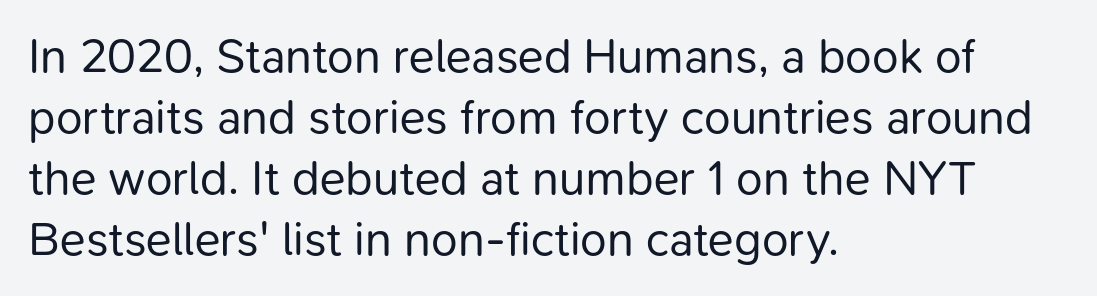
Q: Is the text bold? A: No.
Q: Is the text italic (slanted)? A: No, it is upright.
Q: Is the typeface a serif or a sans-serif typeface? A: Sans-serif.
Q: Is the text underlined? A: No.
Q: How is the paragraph aligned? A: Left-aligned.
Q: Is the spacing between letters normal or unusually wide? A: Normal.
Q: Is the spacing between lines tight, normal or loose? A: Normal.
Q: Width (condensed, normal, or wide)? A: Normal.
Q: Stroke contrast? A: Low.
Q: x-height? A: Medium.
Q: Monospaced? A: No.
